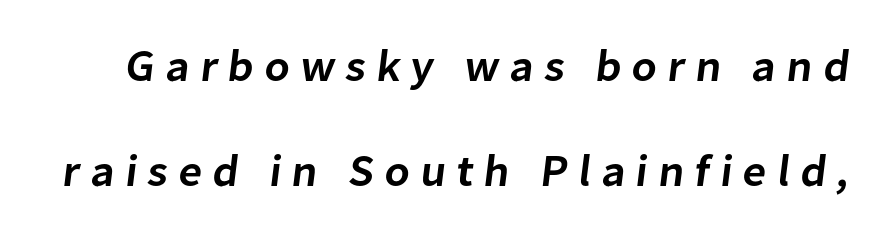
The image shows 45 px semibold sans-serif type; set loose line spacing (2.33x), unusually wide letter spacing (+0.23 em), not underlined; low stroke contrast and a medium x-height.
